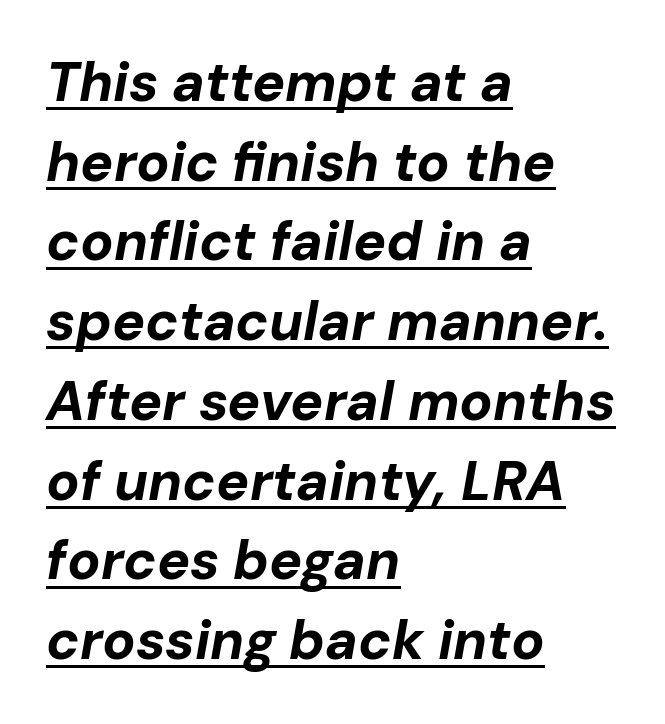
{"italic": "yes", "lean": "right", "slant_degrees": 10, "bold": "yes", "weight": "bold", "width": "normal", "stroke_contrast": "low", "x_height": "medium", "monospaced": "no", "underline": "yes", "align": "left", "line_spacing": "normal", "line_spacing_ratio": 1.45, "letter_spacing": "normal", "letter_spacing_em": 0.0, "glyph_px": 55}
